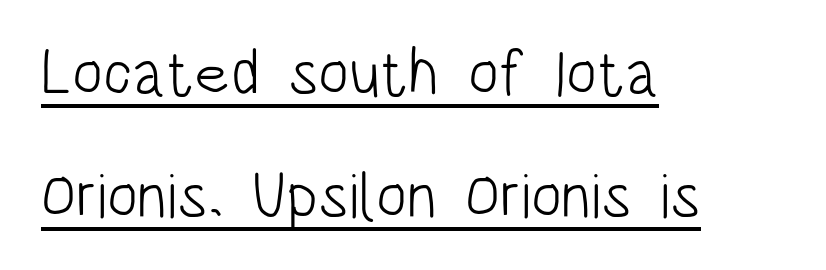
In designer terms, the underline attribute is active on this setting. These lines are set flush left with a ragged right edge. Reading down the column, the eye jumps a long way to each next line. The type is set solid horizontally, with unmodified tracking. A roman cut, with each character standing at attention.
